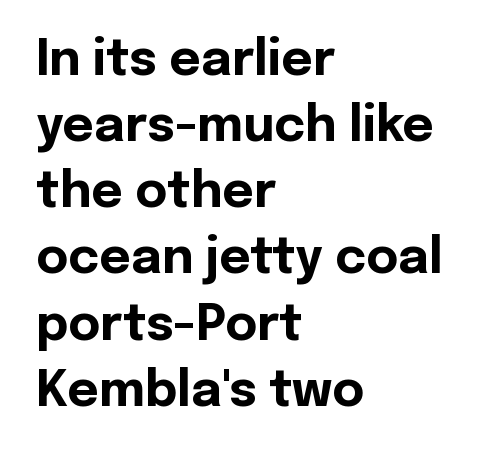
This is roman type, the default non-slanted kind. Beneath every word, the page is bare. How are the letters spaced? Ordinarily, with no added tracking. Thick stems and heavy bowls — unmistakably bold. Spacing verdict: proportional, widths tailored to each character. Typographically, this falls in the sans-serif category.
